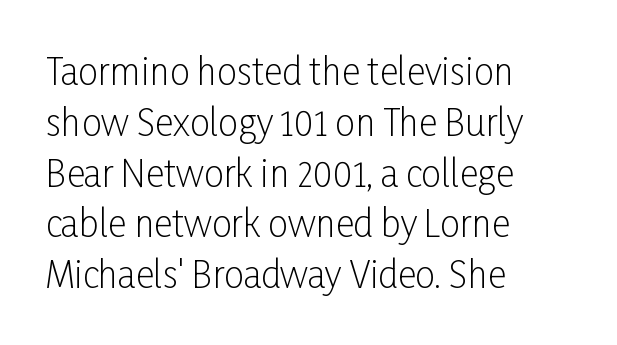
Characters follow at the spacing the type designer built in. The rag falls on the right side of this text block. Stroke terminals: plain, sans-serif. A roman cut, with each character standing at attention. The rendering uses a moderate line-height, typical for paragraphs. Underlining? Definitely not there.
